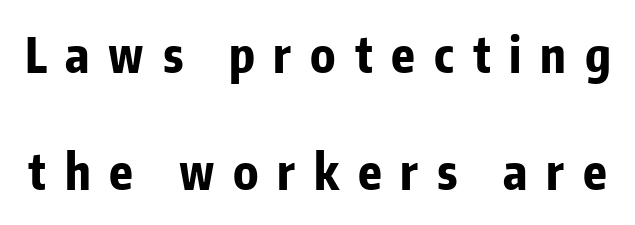
If you measured baseline to baseline, you'd find a long distance. If you drew a line through each stem, it would be perfectly vertical. The characters display no serif detailing; their extremities are plain. Heavy, bold letterforms. The tracking reads as deliberately expanded to a designer's eye.
